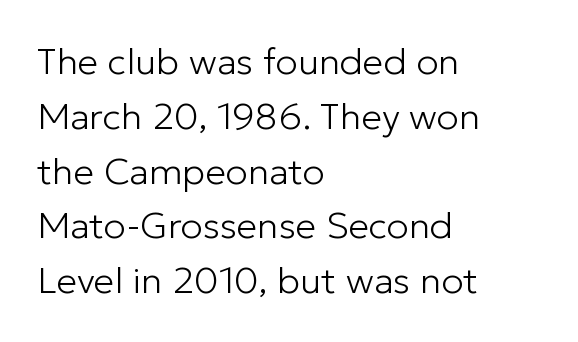
Q: Is the text bold? A: No.
Q: Is the text italic (slanted)? A: No, it is upright.
Q: Is the typeface a serif or a sans-serif typeface? A: Sans-serif.
Q: Is the text underlined? A: No.
Q: How is the paragraph aligned? A: Left-aligned.
Q: Is the spacing between letters normal or unusually wide? A: Normal.
Q: Is the spacing between lines tight, normal or loose? A: Normal.
Q: Width (condensed, normal, or wide)? A: Normal.
Q: Stroke contrast? A: Low.
Q: x-height? A: Medium.
Q: Monospaced? A: No.
